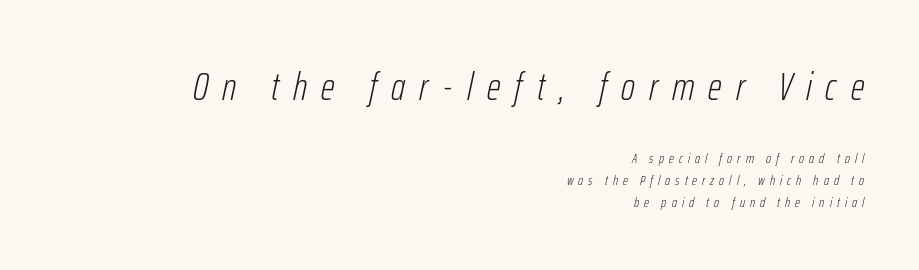
The image shows 39 px light, condensed type, italic (leaning right); set right-aligned, normal line spacing (1.57x), unusually wide letter spacing (+0.36 em), not underlined; the first (top) block is 2.79x larger; low stroke contrast and a medium x-height.
